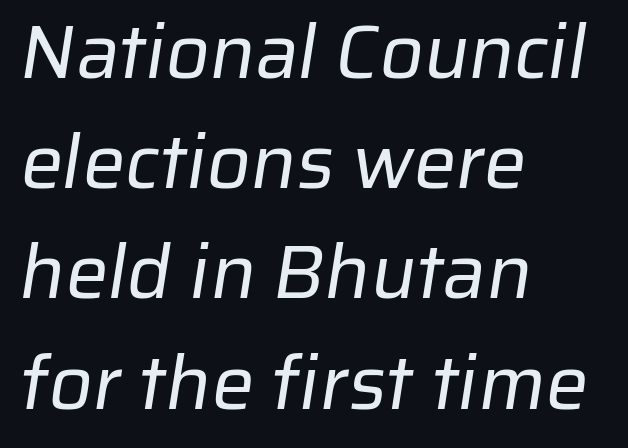
Proportional: the letters do not fall into vertical columns. Characters follow at the spacing the type designer built in. A normal amount of white space separates one row of letters from the next. Line starts are locked; line ends wander.
